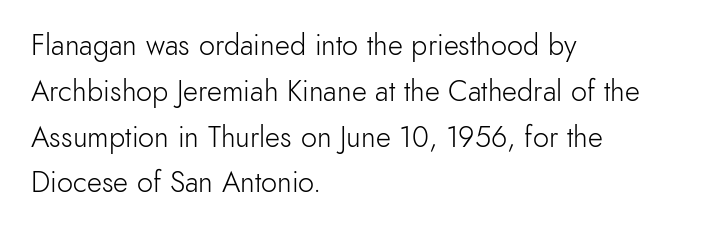
Q: Is the text bold? A: No.
Q: Is the text italic (slanted)? A: No, it is upright.
Q: Is the typeface a serif or a sans-serif typeface? A: Sans-serif.
Q: Is the text underlined? A: No.
Q: How is the paragraph aligned? A: Left-aligned.
Q: Is the spacing between letters normal or unusually wide? A: Normal.
Q: Is the spacing between lines tight, normal or loose? A: Normal.
Q: Width (condensed, normal, or wide)? A: Normal.
Q: x-height? A: Small.
Q: Monospaced? A: No.
